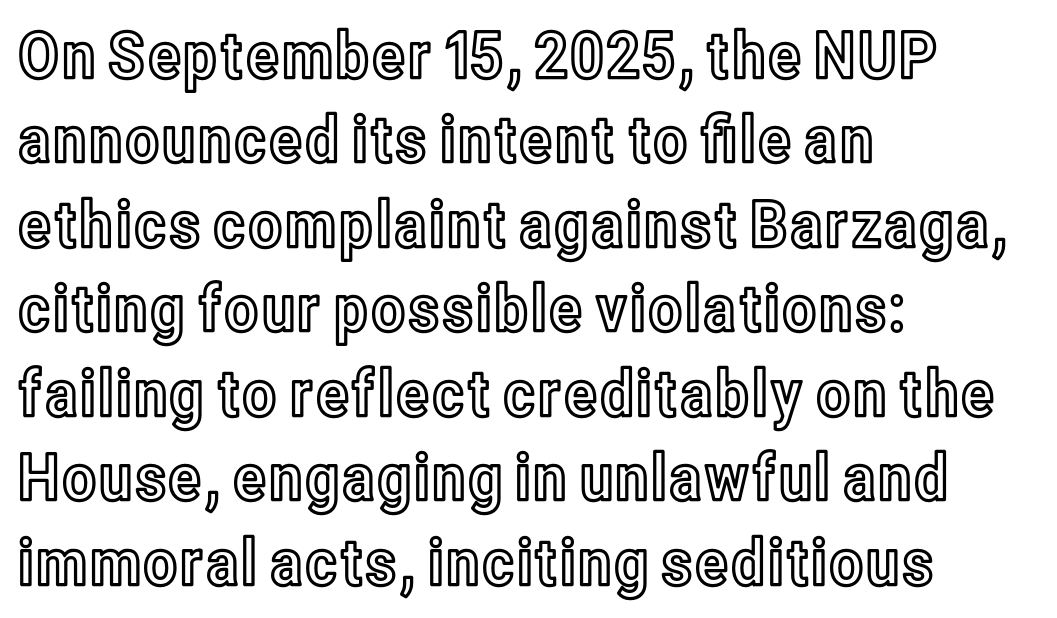
Q: Is the text italic (slanted)? A: No, it is upright.
Q: Is the text underlined? A: No.
Q: How is the paragraph aligned? A: Left-aligned.
Q: Is the spacing between letters normal or unusually wide? A: Normal.
Q: Is the spacing between lines tight, normal or loose? A: Normal.
Q: Width (condensed, normal, or wide)? A: Condensed.
Q: x-height? A: Medium.
Q: Monospaced? A: No.
